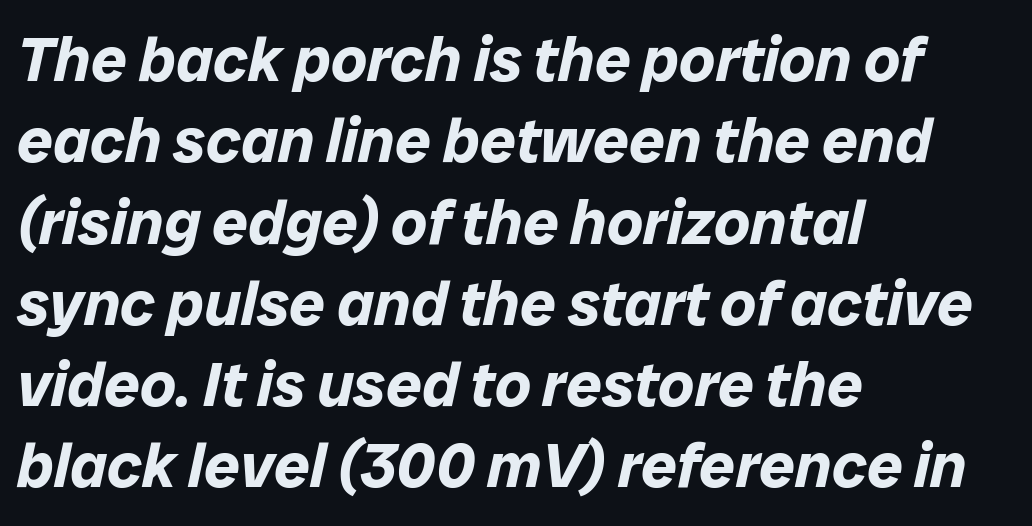
The text carries the slant typical of an italic or oblique font. Chunky letters — that's bold for sure. Just letters on the line, the space beneath them empty. Regarding leading, the lines here are spaced in the standard way. How are the letters spaced? Ordinarily, with no added tracking.
